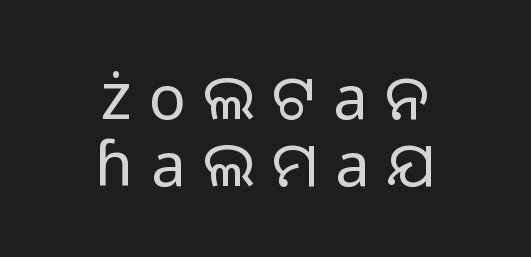
Q: Is the text bold? A: No.
Q: Is the text italic (slanted)? A: No, it is upright.
Q: Is the typeface a serif or a sans-serif typeface? A: Sans-serif.
Q: Is the text underlined? A: No.
Q: How is the paragraph aligned? A: Centered.
Q: Is the spacing between letters normal or unusually wide? A: Unusually wide.
Q: Is the spacing between lines tight, normal or loose? A: Tight.
Q: Width (condensed, normal, or wide)? A: Normal.
Q: Stroke contrast? A: Low.
Q: x-height? A: Medium.
Q: Monospaced? A: No.
